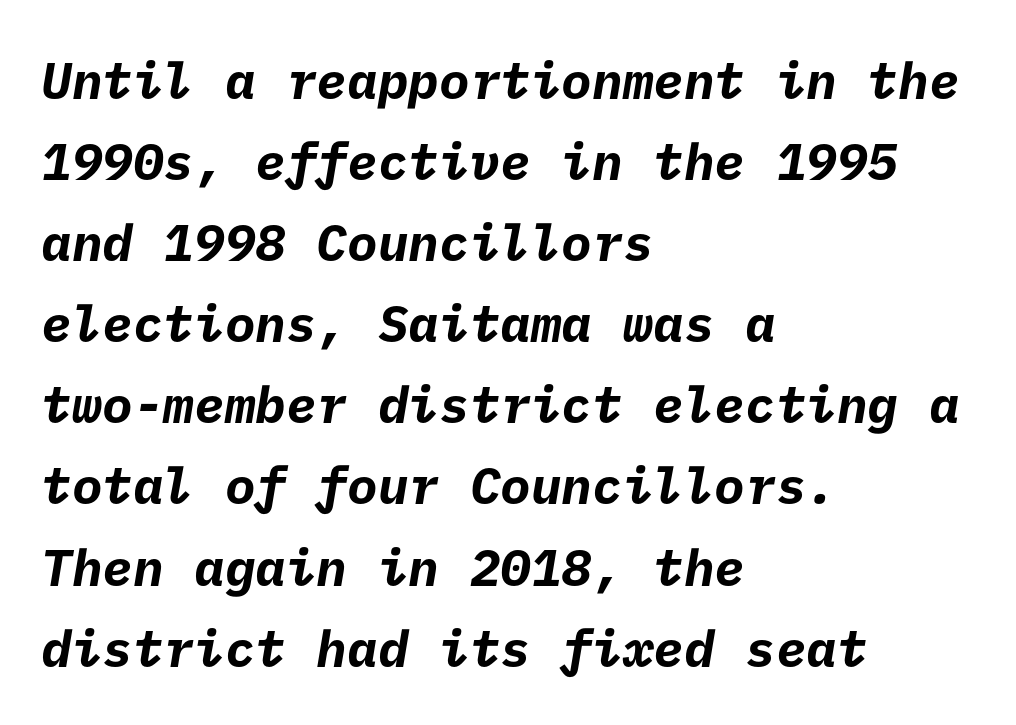
{"serif": "no", "bold": "yes", "weight": "bold", "width": "normal", "stroke_contrast": "low", "x_height": "medium", "underline": "no", "align": "left", "line_spacing": "normal", "line_spacing_ratio": 1.59, "letter_spacing": "normal", "letter_spacing_em": 0.0, "glyph_px": 51}
